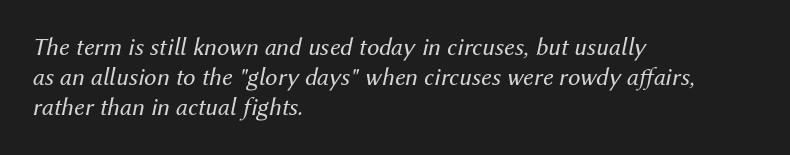
Is this a heavy cut? Hardly; it is regular or lighter. Would a proofreader flag this as italicized? Yes. How are the letters spaced? Ordinarily, with no added tracking. Underlining? Definitely not there. The typesetter chose a ragged-right arrangement here.
